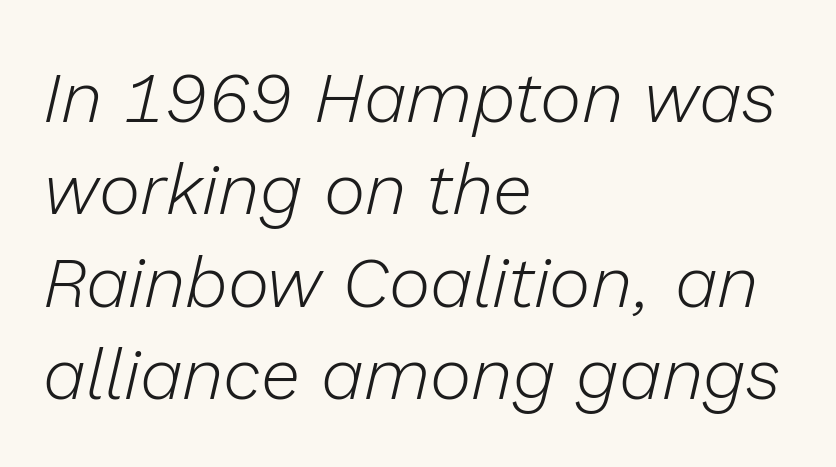
{"italic": "yes", "lean": "right", "slant_degrees": 13, "bold": "no", "weight": "light", "width": "normal", "stroke_contrast": "low", "x_height": "medium", "monospaced": "no", "underline": "no", "align": "left", "line_spacing": "normal", "line_spacing_ratio": 1.3, "letter_spacing": "normal", "letter_spacing_em": 0.0, "glyph_px": 71}
